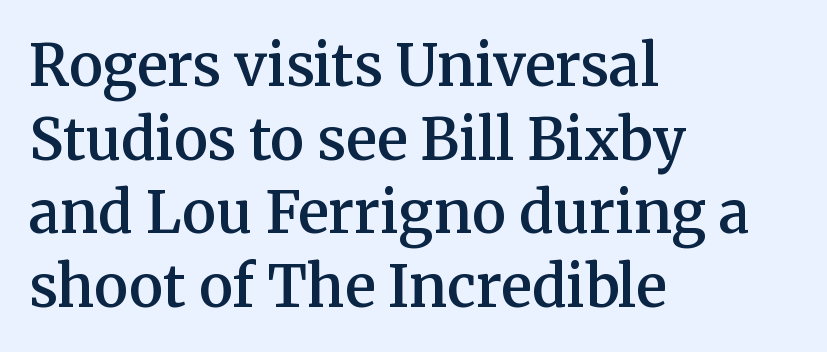
Does the weight exceed regular? Yes, but only to semibold. Line starts are locked; line ends wander. What stands out about the letter spacing? Nothing — it is the standard amount. Glance below the letters and you will spot only blank space. This is serif lettering, the kind often seen in printed books.
